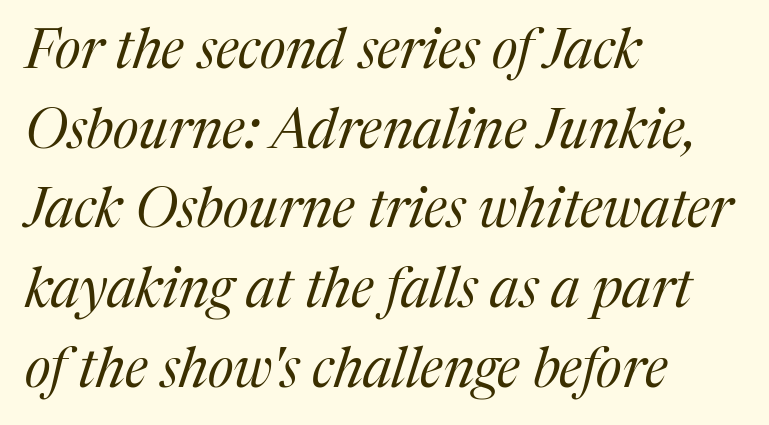
The image shows 55 px regular-weight serif type, italic (leaning right); set left-aligned, normal line spacing (1.45x), normal letter spacing, not underlined; medium stroke contrast and a medium x-height.
